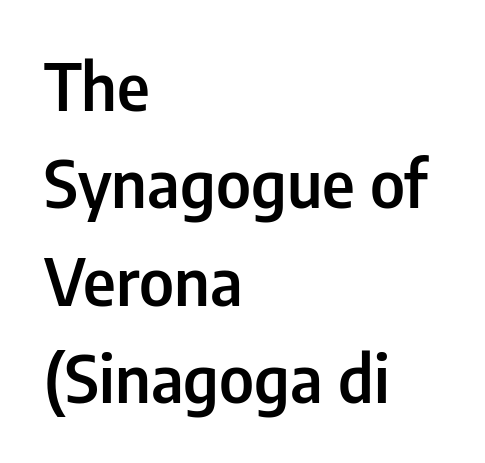
{"serif": "no", "italic": "no", "bold": "semi", "weight": "semibold", "width": "condensed", "stroke_contrast": "low", "x_height": "medium", "monospaced": "no", "underline": "no", "align": "left", "line_spacing": "normal", "line_spacing_ratio": 1.5, "letter_spacing": "normal", "letter_spacing_em": 0.0, "glyph_px": 65}
